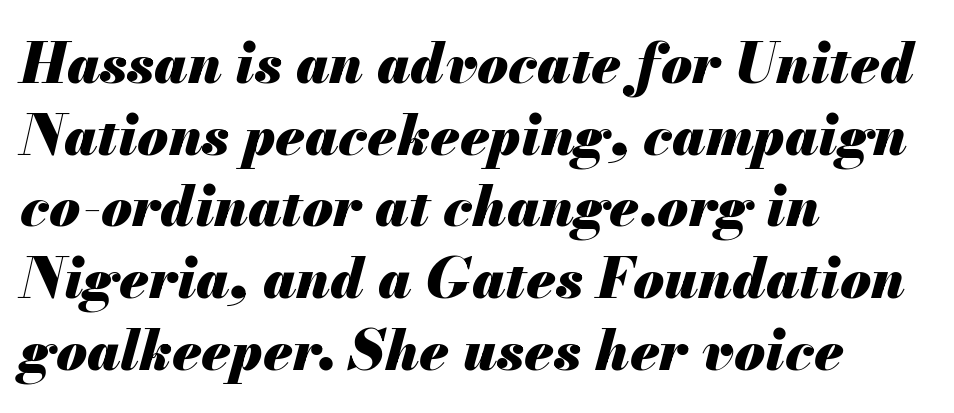
Q: Is the text bold? A: Yes.
Q: Is the text italic (slanted)? A: Yes, it leans right by about 13 degrees.
Q: Is the text underlined? A: No.
Q: How is the paragraph aligned? A: Left-aligned.
Q: Is the spacing between letters normal or unusually wide? A: Normal.
Q: Is the spacing between lines tight, normal or loose? A: Normal.
Q: Width (condensed, normal, or wide)? A: Normal.
Q: Stroke contrast? A: Medium.
Q: x-height? A: Small.
Q: Monospaced? A: No.
